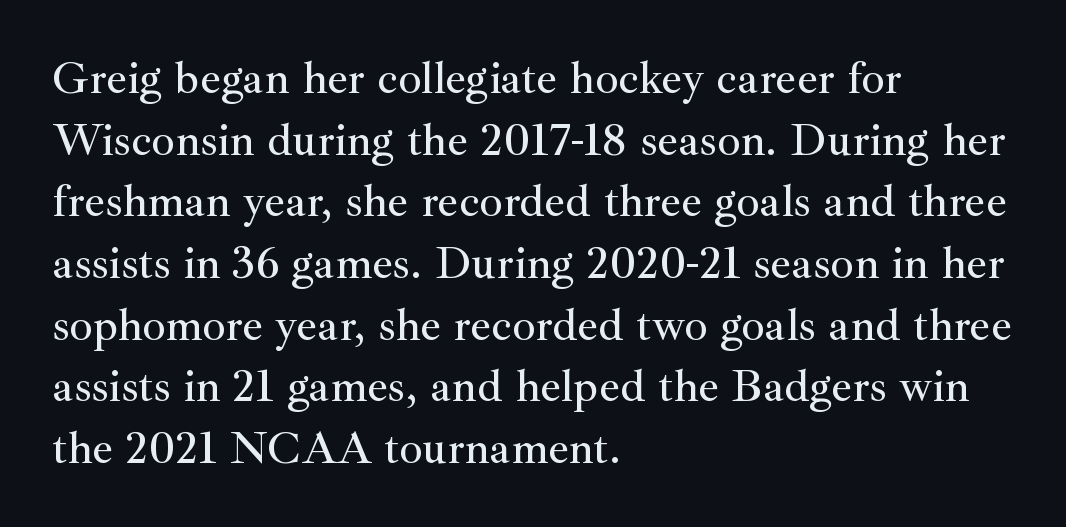
Q: Is the text italic (slanted)? A: No, it is upright.
Q: Is the typeface a serif or a sans-serif typeface? A: Serif.
Q: Is the text underlined? A: No.
Q: How is the paragraph aligned? A: Left-aligned.
Q: Is the spacing between letters normal or unusually wide? A: Normal.
Q: Is the spacing between lines tight, normal or loose? A: Normal.
Q: Width (condensed, normal, or wide)? A: Normal.
Q: Stroke contrast? A: Medium.
Q: x-height? A: Small.
Q: Monospaced? A: No.
